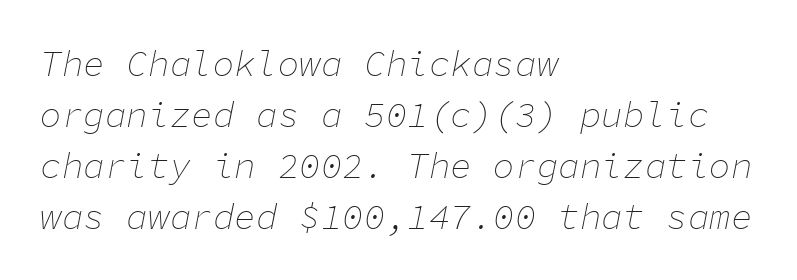
Q: Is the text bold? A: No.
Q: Is the text italic (slanted)? A: Yes, it leans right by about 11 degrees.
Q: Is the text underlined? A: No.
Q: How is the paragraph aligned? A: Left-aligned.
Q: Is the spacing between letters normal or unusually wide? A: Normal.
Q: Is the spacing between lines tight, normal or loose? A: Normal.
Q: Width (condensed, normal, or wide)? A: Normal.
Q: Stroke contrast? A: Low.
Q: x-height? A: Medium.
Q: Monospaced? A: Yes.
